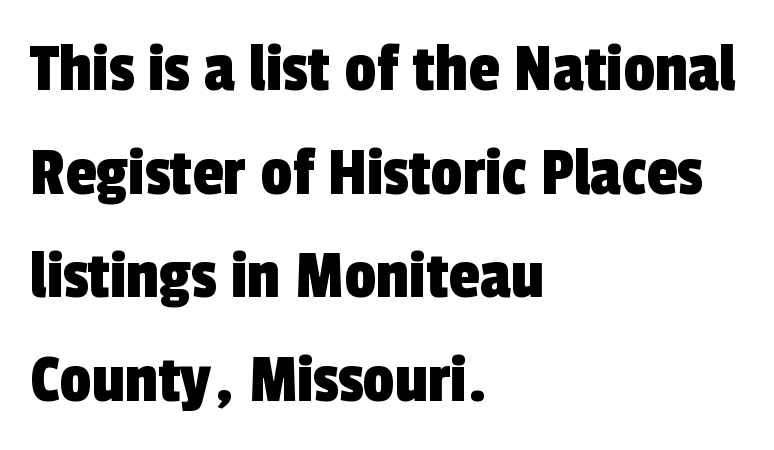
The image shows 71 px condensed sans-serif type; set left-aligned, normal line spacing (1.46x), normal letter spacing, not underlined; a medium x-height.
